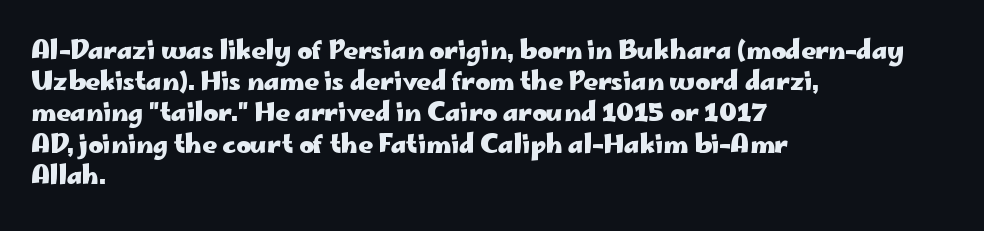
Q: Is the text bold? A: Yes.
Q: Is the text italic (slanted)? A: No, it is upright.
Q: Is the text underlined? A: No.
Q: How is the paragraph aligned? A: Left-aligned.
Q: Is the spacing between letters normal or unusually wide? A: Normal.
Q: Is the spacing between lines tight, normal or loose? A: Normal.
